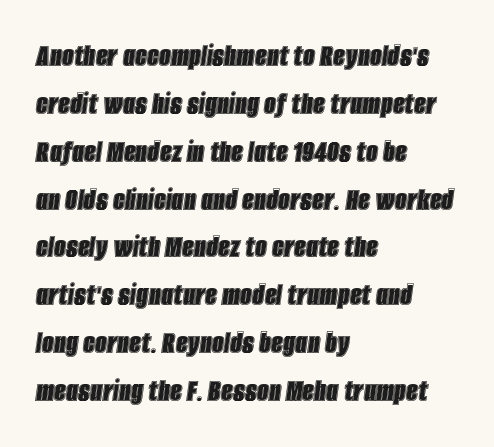
The image shows 33 px condensed type, italic (leaning right); set left-aligned, normal line spacing (1.45x), normal letter spacing, not underlined; a large x-height.
